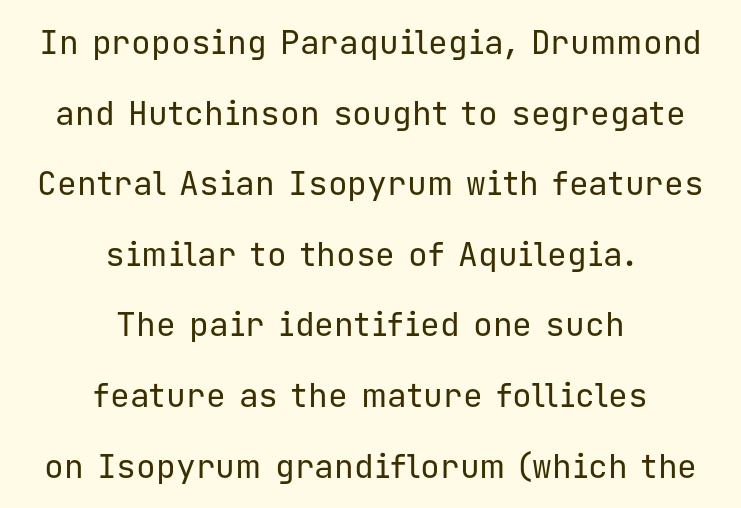
The image shows 33 px regular-weight sans-serif type, upright, monospaced; set centered, loose line spacing (2.14x), normal letter spacing, not underlined; low stroke contrast and a medium x-height.
